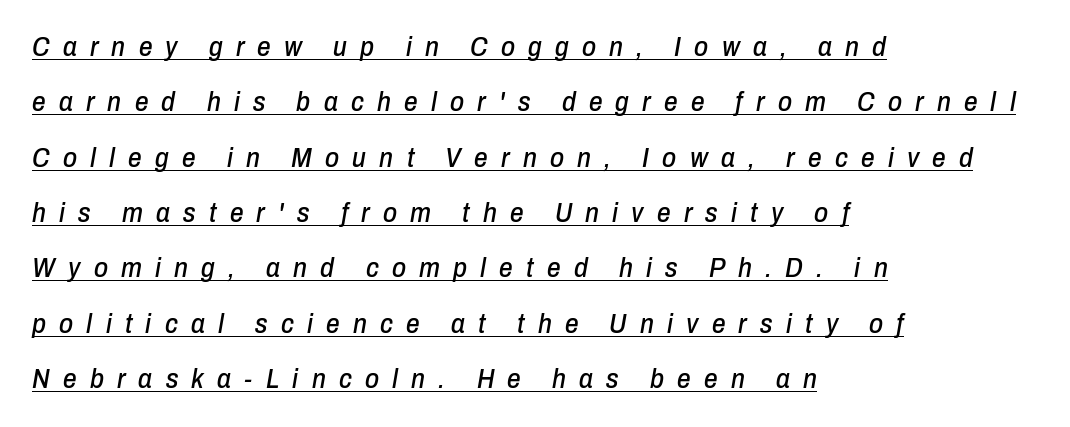
The image shows 27 px text type, italic (leaning right); set left-aligned, loose line spacing (2.05x), unusually wide letter spacing (+0.49 em), underlined.
